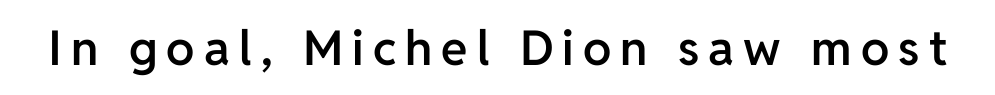
A roman cut, with each character standing at attention. Each letter keeps its own natural width here, so spacing adapts to shape. What kind of face is this? One without serifs — a sans. The string is rendered with underlining switched off. The characters look somewhat weighty, a semibold short of true bold.
